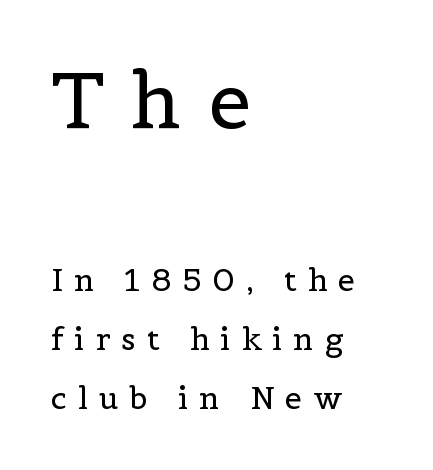
The image shows 77 px regular-weight serif type, upright; set left-aligned, loose line spacing (1.91x), unusually wide letter spacing (+0.35 em), not underlined; the first (top) block is 2.48x larger; a medium x-height.
